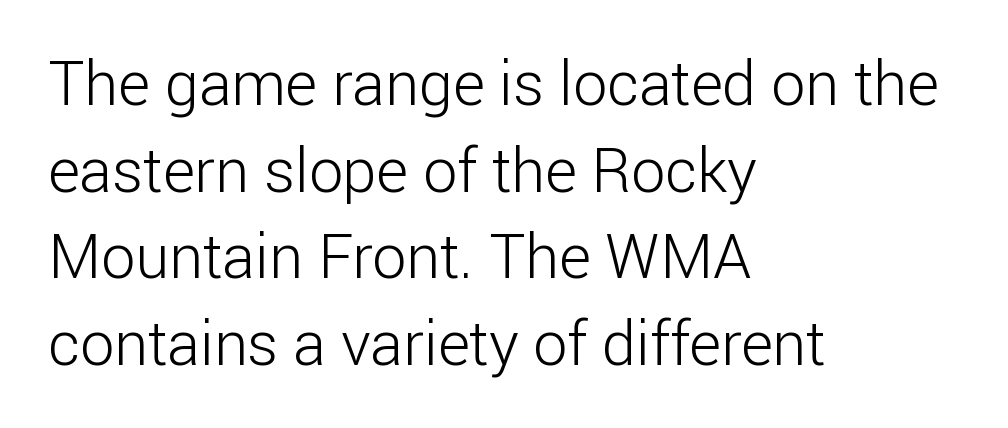
{"serif": "no", "italic": "no", "bold": "no", "weight": "light", "width": "normal", "stroke_contrast": "low", "x_height": "medium", "monospaced": "no", "underline": "no", "align": "left", "line_spacing": "normal", "line_spacing_ratio": 1.42, "letter_spacing": "normal", "letter_spacing_em": 0.0, "glyph_px": 61}
